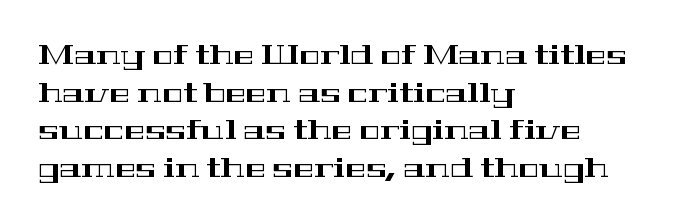
{"serif": "yes", "italic": "no", "width": "wide", "stroke_contrast": "high", "x_height": "medium", "monospaced": "no", "underline": "no", "align": "left", "line_spacing": "normal", "line_spacing_ratio": 1.34, "letter_spacing": "normal", "letter_spacing_em": 0.0, "glyph_px": 28}
